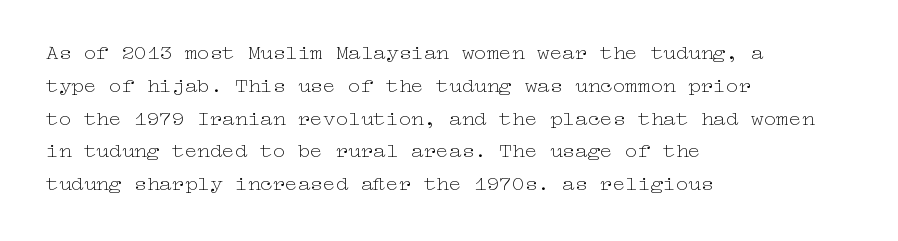
{"italic": "no", "bold": "no", "underline": "no", "align": "left", "line_spacing": "normal", "line_spacing_ratio": 1.56, "letter_spacing": "normal", "letter_spacing_em": 0.0, "glyph_px": 21}
